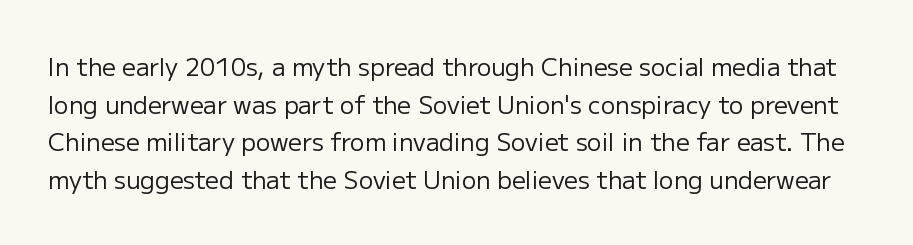
{"italic": "no", "bold": "no", "underline": "no", "line_spacing": "normal", "line_spacing_ratio": 1.57, "letter_spacing": "normal", "letter_spacing_em": 0.0, "glyph_px": 24}
